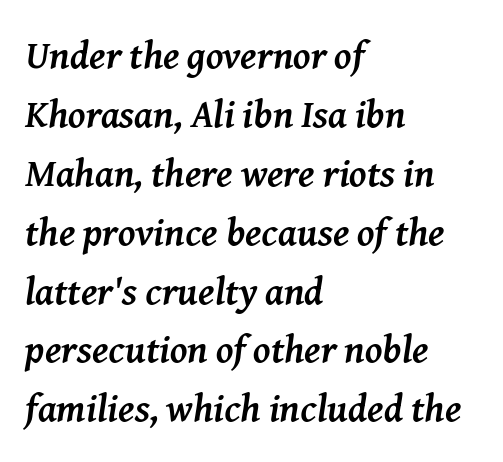
Looking at the ascenders, they clearly lean. The lines in this sample share a left origin and differ only in where they stop. The strokes are fattened all the way to bold. A typesetter would call this proportional, since set widths differ per character. In terms of leading, this rendering sits right in the middle. The horizontal fit of the characters is conventional and even.
